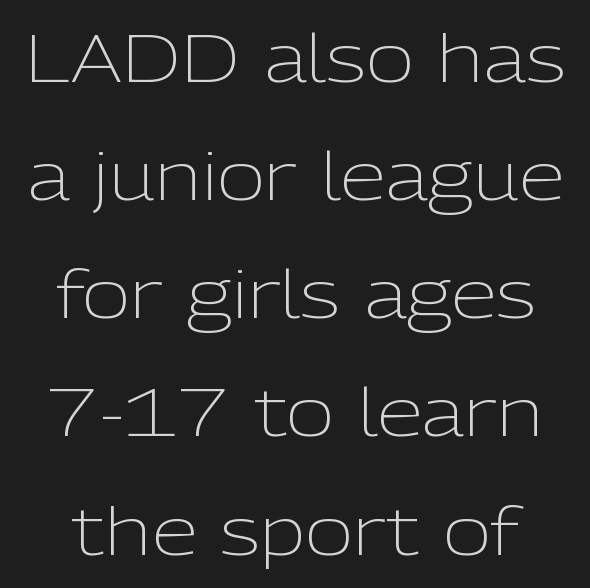
The image shows 66 px light sans-serif type, upright; set line spacing 1.79x, normal letter spacing, not underlined; low stroke contrast and a medium x-height.
